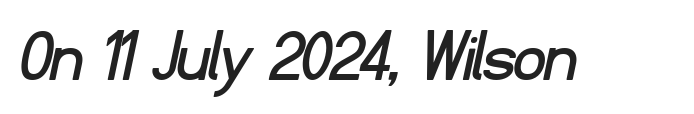
The text was rendered using a sans face with plain stroke endings. Students, note that the glyphs here touch the page at normal intervals. Spacing verdict: proportional, widths tailored to each character. The gap between lines stays unmarked.
